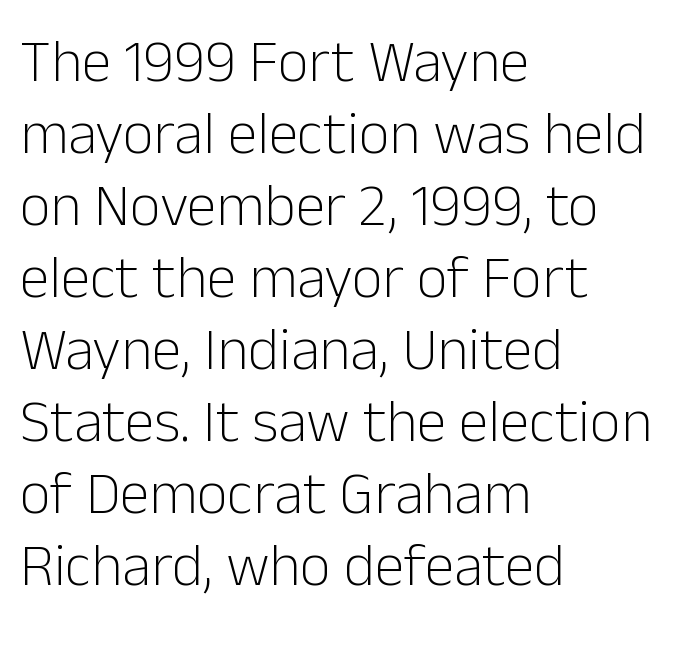
Q: Is the text bold? A: No.
Q: Is the text italic (slanted)? A: No, it is upright.
Q: Is the typeface a serif or a sans-serif typeface? A: Sans-serif.
Q: Is the text underlined? A: No.
Q: How is the paragraph aligned? A: Left-aligned.
Q: Is the spacing between letters normal or unusually wide? A: Normal.
Q: Width (condensed, normal, or wide)? A: Normal.
Q: Stroke contrast? A: Low.
Q: x-height? A: Medium.
Q: Monospaced? A: No.
